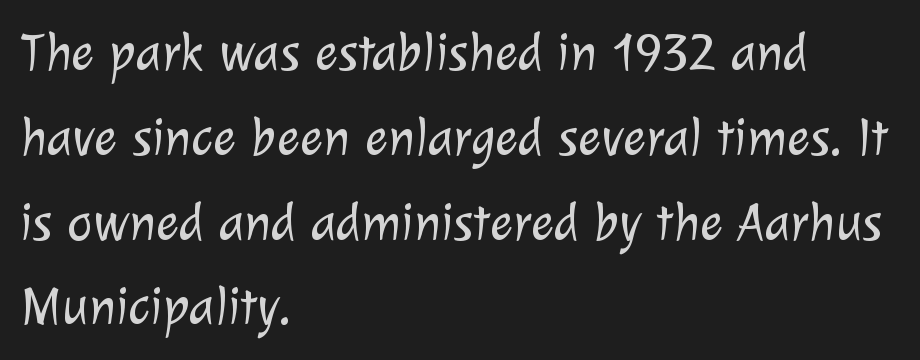
Glyph-to-glyph distance matches everyday printed text. These lines sit exactly where default settings would place them. This rendering uses left alignment, leaving the right contour irregular. This sample has the flowing, uneven cadence of proportional lettering. These lines are composed in type without serifs.
